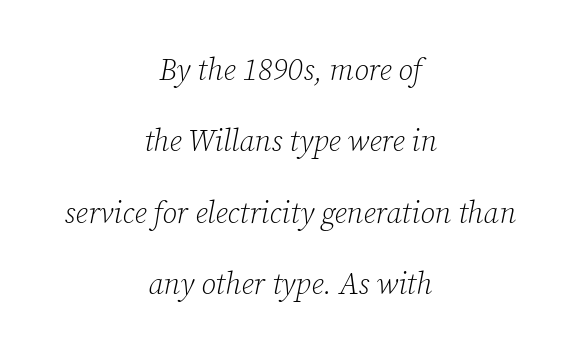
The face used here is proportionally spaced, like ordinary book or web type. Visually the block forms a symmetrical silhouette, jagged on both flanks. Horizontal bands of white between lines are thick stripes. Quick note: italic. Letterform terminals end in serifs throughout the passage.
